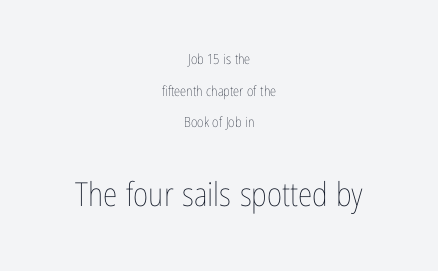
{"italic": "no", "bold": "no", "weight": "thin", "width": "condensed", "stroke_contrast": "low", "x_height": "medium", "monospaced": "no", "underline": "no", "align": "center", "line_spacing": "loose", "line_spacing_ratio": 2.26, "letter_spacing": "normal", "letter_spacing_em": 0.0, "larger_block": "second", "size_ratio": 2.36, "glyph_px": 33}
